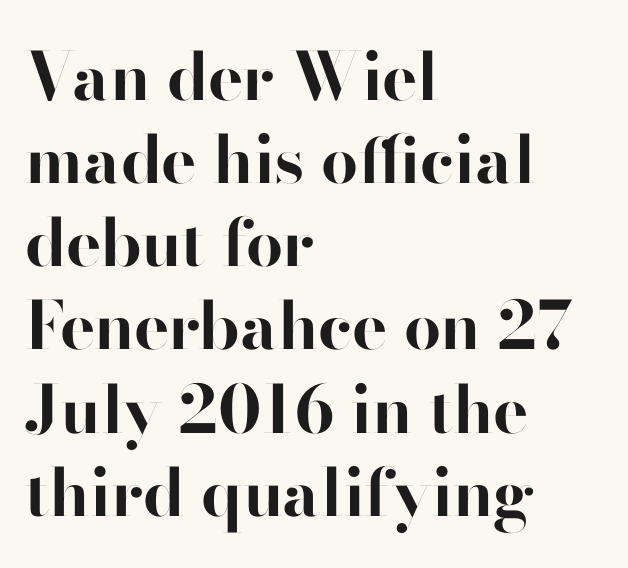
The image shows 66 px bold sans-serif type, upright; set left-aligned, normal line spacing (1.26x), normal letter spacing, not underlined; high stroke contrast and a small x-height.
